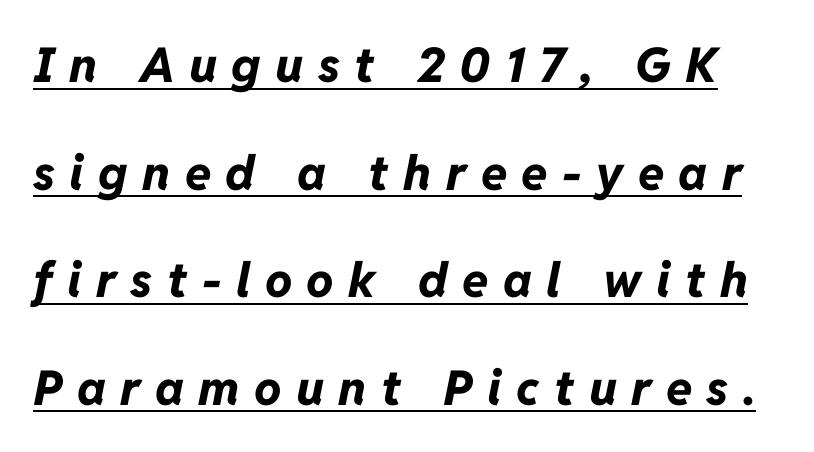
Caption: expanded tracking, letters set apart. Is this a fixed-width face? No — the glyphs have proportional, varying widths. The rendered words wear a rule along their underside. The face used here has the dense, thick strokes of a bold.
